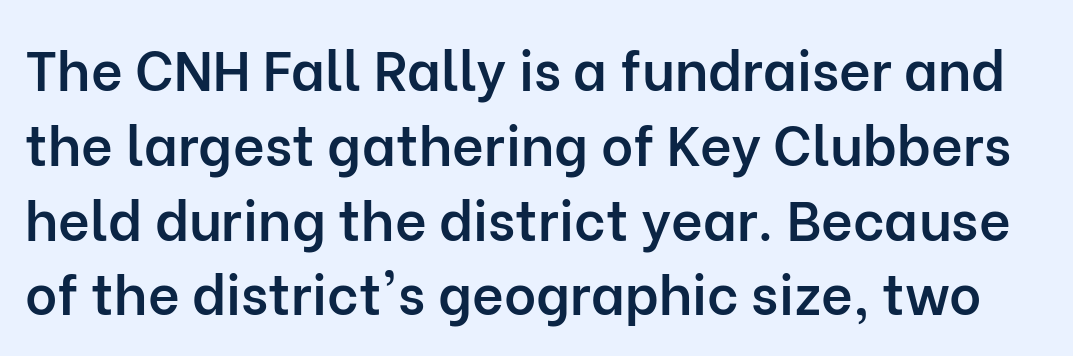
The image shows 55 px semibold sans-serif type, upright; set normal line spacing (1.36x), normal letter spacing, not underlined; low stroke contrast and a medium x-height.
